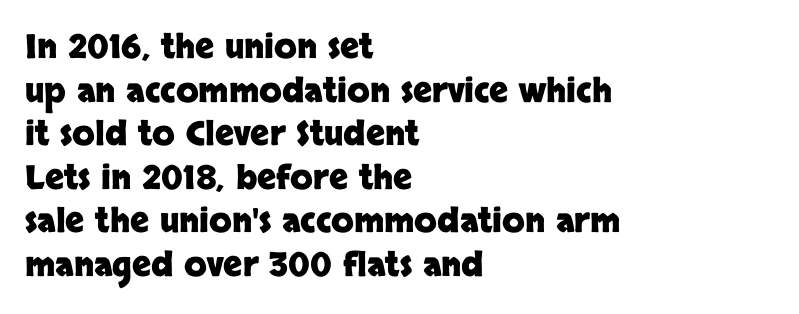
{"serif": "no", "italic": "no", "bold": "yes", "weight": "heavy", "width": "normal", "stroke_contrast": "low", "x_height": "large", "monospaced": "no", "underline": "no", "align": "left", "line_spacing": "normal", "line_spacing_ratio": 1.32, "letter_spacing": "normal", "letter_spacing_em": 0.0, "glyph_px": 33}
